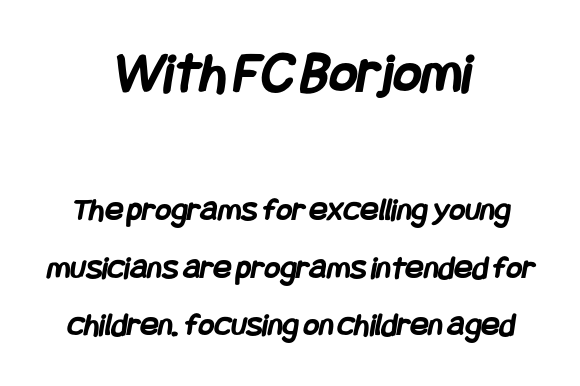
The image shows 60 px semibold, condensed sans-serif type; set centered, normal line spacing (1.69x), normal letter spacing, not underlined; the first (top) block is 1.76x larger; low stroke contrast and a large x-height.
